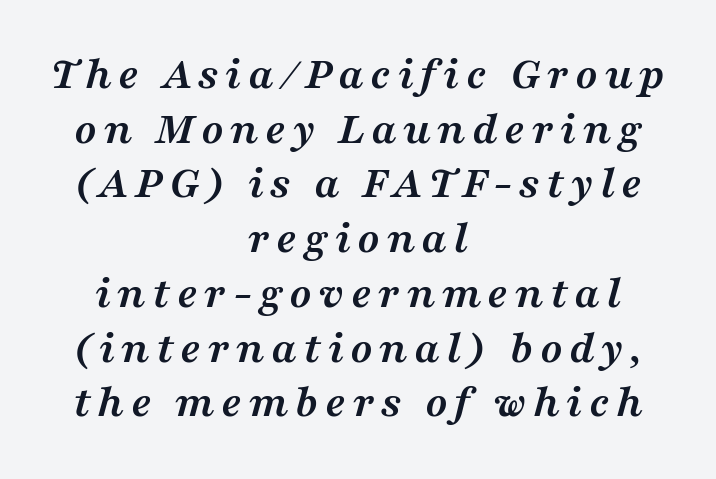
Notice how the stems are inclined rather than vertical — that's the hallmark of italics. This rendering employs a face with finishing strokes, i.e., a serif. These lines are centered, leaving both edges ragged. The zone under the glyphs is completely vacant. Caption: bold face, heavy strokes. These lines are rendered in a variable-pitch font.
